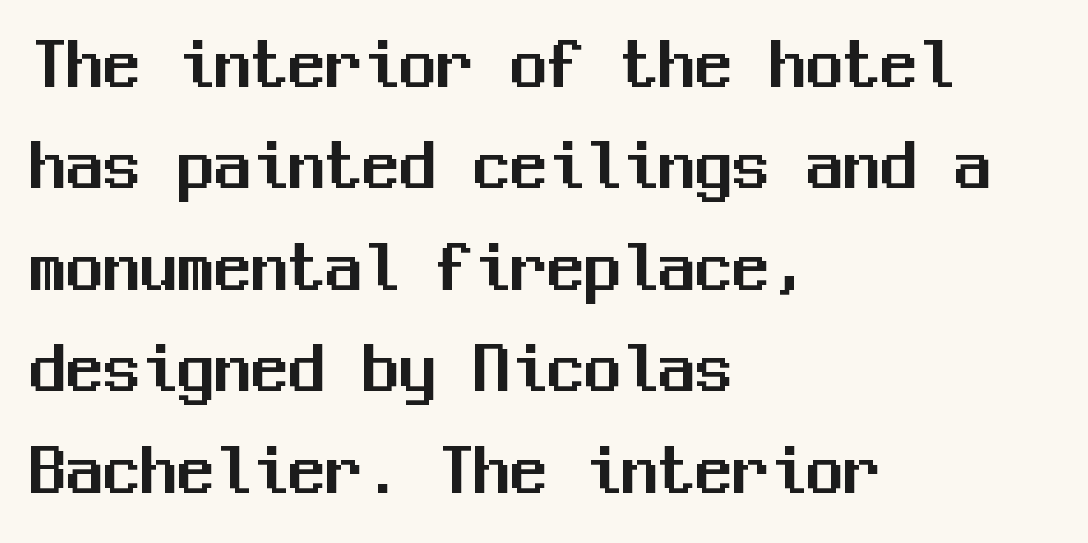
Q: Is the text italic (slanted)? A: No, it is upright.
Q: Is the typeface a serif or a sans-serif typeface? A: Sans-serif.
Q: Is the text underlined? A: No.
Q: How is the paragraph aligned? A: Left-aligned.
Q: Is the spacing between letters normal or unusually wide? A: Normal.
Q: Is the spacing between lines tight, normal or loose? A: Normal.
Q: Width (condensed, normal, or wide)? A: Normal.
Q: Stroke contrast? A: Medium.
Q: x-height? A: Medium.
Q: Monospaced? A: Yes.
